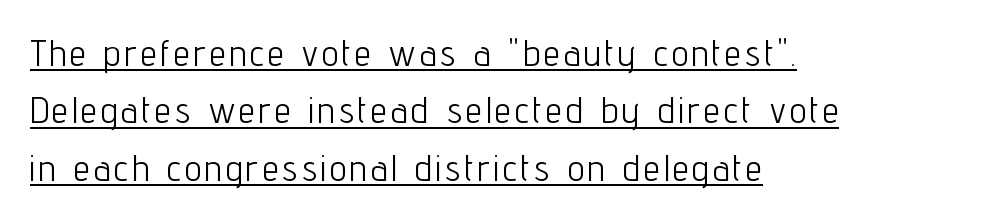
The image shows 37 px light, condensed sans-serif type, upright; set left-aligned, normal line spacing (1.55x), underlined; low stroke contrast and a medium x-height.
